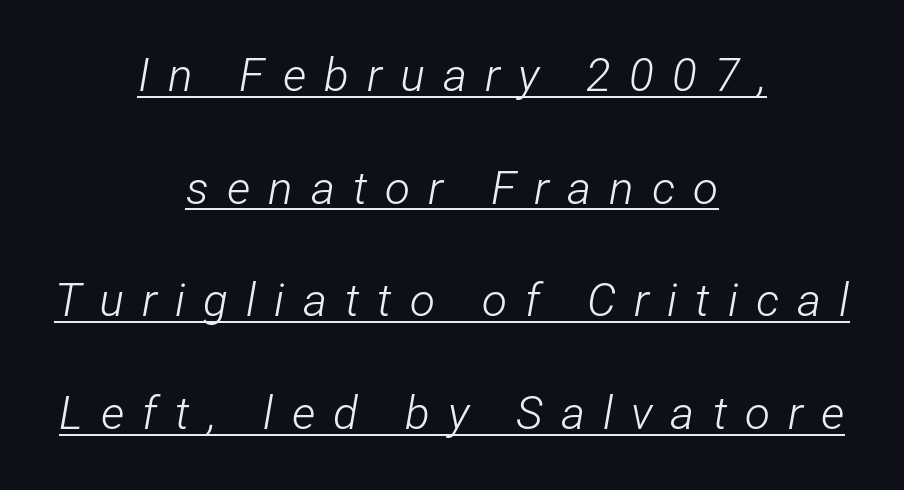
Characters are canted at an angle relative to the baseline's perpendicular. The passage shown is typed in a proportional face where columns would drift. The face used here is rendered with a markedly widened letterfit. Whoever set this chose breathing room over compactness in the vertical rhythm.
